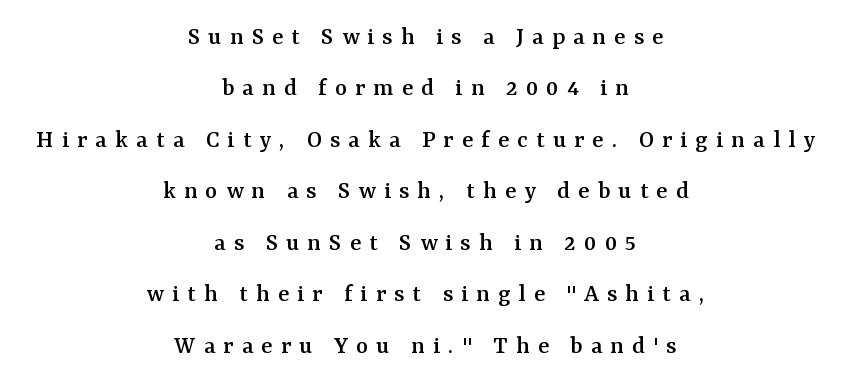
The image shows 26 px text type, upright; set centered, loose line spacing (1.98x), unusually wide letter spacing (+0.31 em), not underlined.
